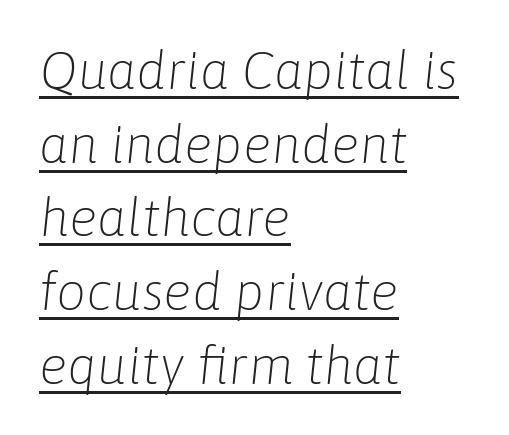
Between one letter and the next there's only the usual sliver of space. Weight: in the light-to-regular range. Looks like regular typesetting: each glyph gets only the width it needs. In terms of leading, this rendering sits right in the middle. Posture: slanted. You can see a thin bar hugging the bottom of the glyphs.
